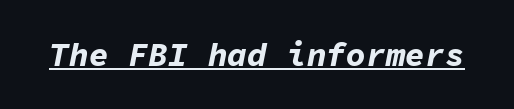
The image shows 33 px bold type, italic (leaning right), monospaced; set normal letter spacing, underlined; low stroke contrast and a medium x-height.
